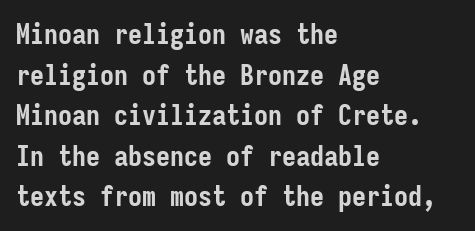
The text was rendered using a sans face with plain stroke endings. The gaps between neighbouring characters are ordinary and unremarkable. Letters rest on an invisible, unmarked baseline. The vertical gap from one line to the next is medium.
